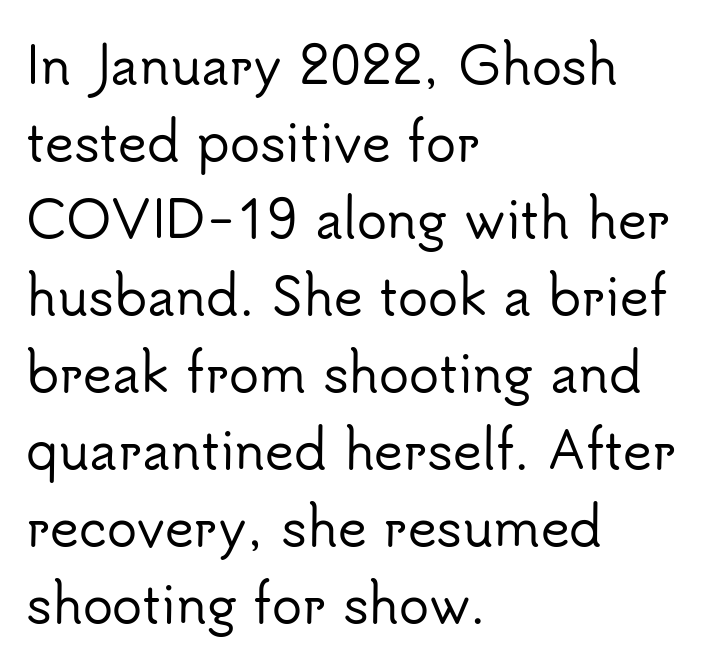
{"serif": "no", "italic": "no", "width": "normal", "stroke_contrast": "low", "x_height": "small", "monospaced": "no", "underline": "no", "align": "left", "line_spacing": "normal", "line_spacing_ratio": 1.54, "letter_spacing": "normal", "letter_spacing_em": 0.0, "glyph_px": 50}
